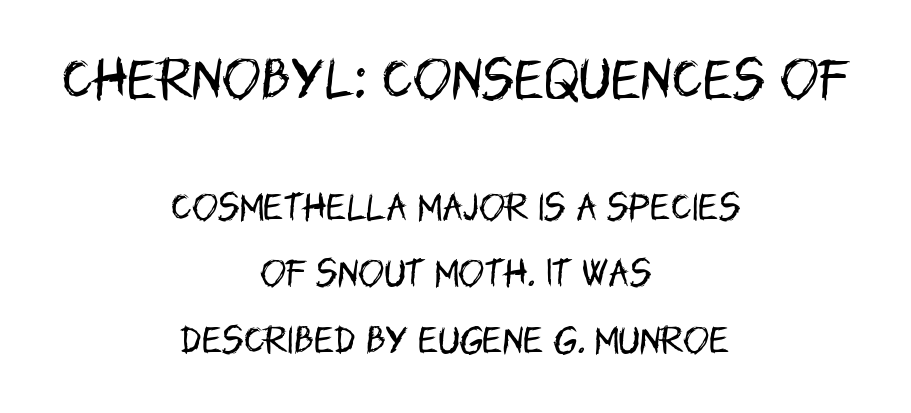
{"serif": "no", "italic": "no", "bold": "no", "weight": "regular", "width": "condensed", "stroke_contrast": "low", "x_height": "large", "monospaced": "no", "underline": "no", "align": "center", "line_spacing": "loose", "line_spacing_ratio": 2.15, "letter_spacing": "normal", "letter_spacing_em": 0.0, "larger_block": "first", "size_ratio": 1.48, "glyph_px": 46}
